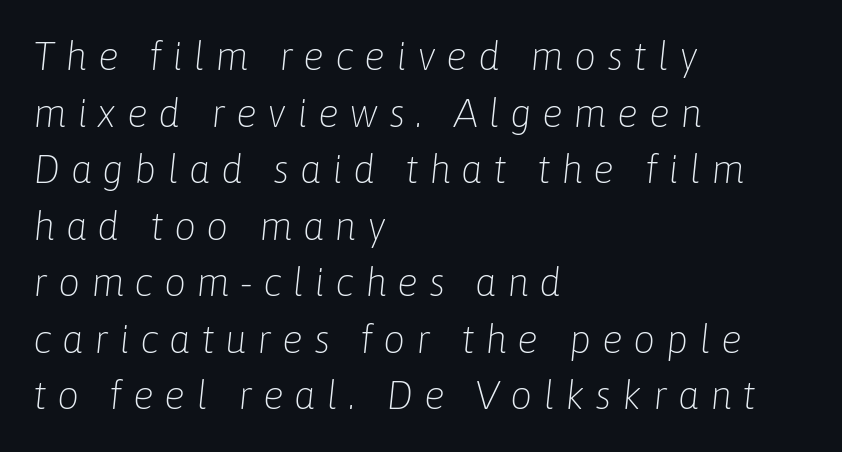
The area under the type is left untouched. In CSS terms this would be text-align: left. The rendering inserts visible extra space after every character. Spacing verdict: proportional, widths tailored to each character.
